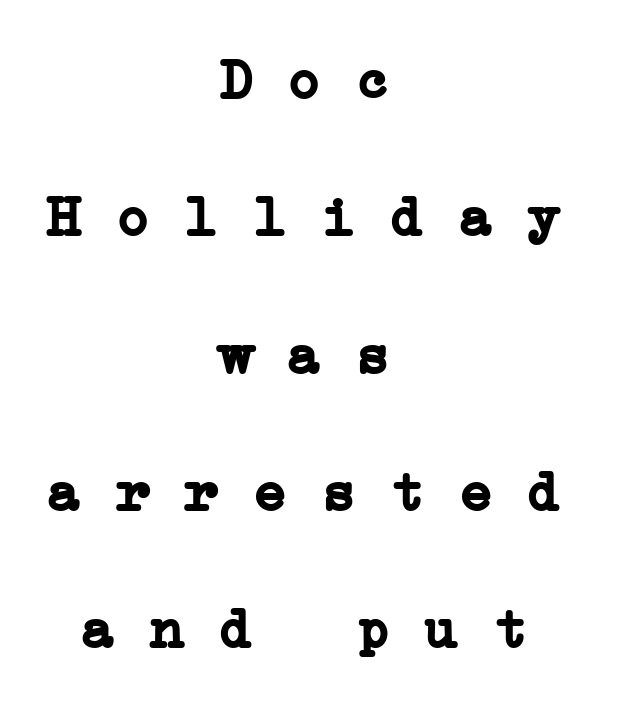
The image shows 57 px semibold, wide serif type, monospaced; set centered, loose line spacing (2.41x), normal letter spacing, not underlined; low stroke contrast and a medium x-height.
